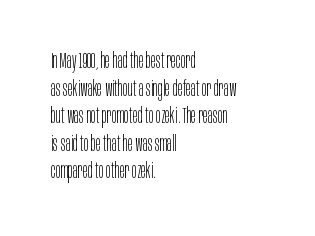
Teacher's note: observe the even left margin — that is flush-left alignment. The line texture is even and compact thanks to regular tracking. The lettering stays uniformly vertical, giving the passage a roman look. The baseline area is clear.
